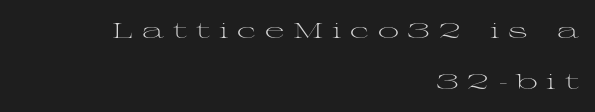
{"italic": "no", "bold": "no", "underline": "no", "align": "right", "line_spacing": "loose", "line_spacing_ratio": 2.42, "letter_spacing": "wide", "letter_spacing_em": 0.42, "glyph_px": 21}
